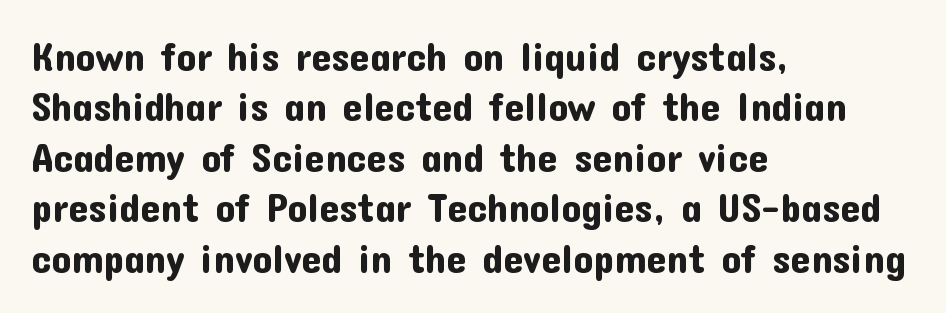
Q: Is the text italic (slanted)? A: No, it is upright.
Q: Is the typeface a serif or a sans-serif typeface? A: Sans-serif.
Q: Is the text underlined? A: No.
Q: How is the paragraph aligned? A: Left-aligned.
Q: Is the spacing between letters normal or unusually wide? A: Normal.
Q: Is the spacing between lines tight, normal or loose? A: Normal.
Q: Width (condensed, normal, or wide)? A: Normal.
Q: Stroke contrast? A: Low.
Q: x-height? A: Medium.
Q: Monospaced? A: No.
